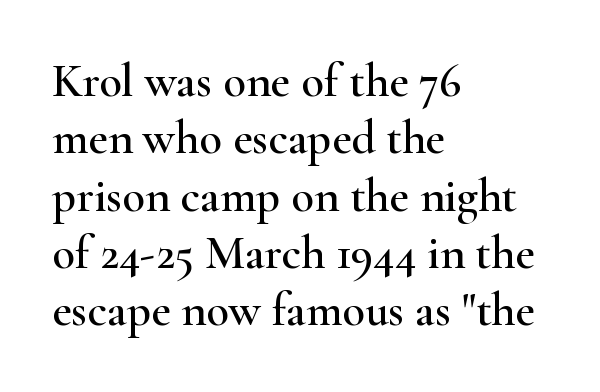
{"serif": "yes", "italic": "no", "width": "wide", "stroke_contrast": "high", "x_height": "small", "monospaced": "no", "underline": "no", "align": "left", "line_spacing_ratio": 1.22, "letter_spacing": "normal", "letter_spacing_em": 0.0, "glyph_px": 47}
